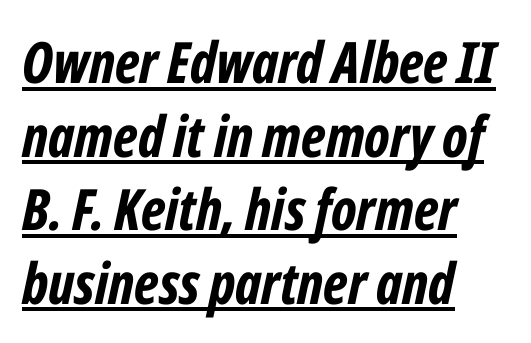
{"italic": "yes", "lean": "right", "slant_degrees": 12, "bold": "yes", "weight": "bold", "width": "condensed", "stroke_contrast": "low", "x_height": "medium", "monospaced": "no", "underline": "yes", "align": "left", "line_spacing": "normal", "line_spacing_ratio": 1.29, "letter_spacing": "normal", "letter_spacing_em": 0.0, "glyph_px": 57}
